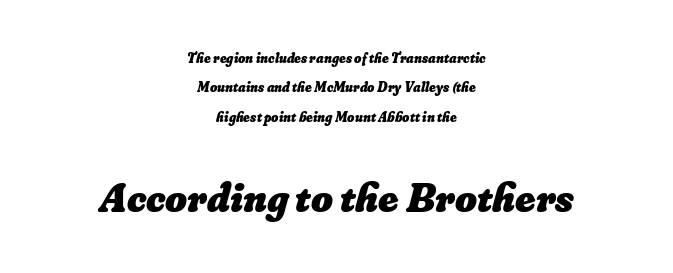
The image shows 42 px heavy type; set centered, loose line spacing (2.09x), normal letter spacing, not underlined; the second (bottom) block is 3.0x larger; low stroke contrast and a small x-height.
